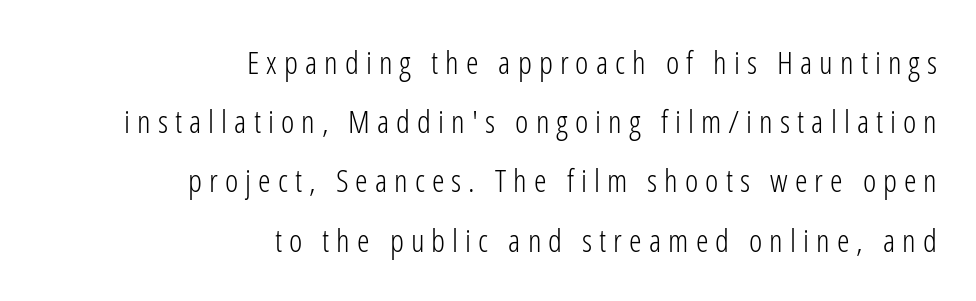
The image shows 32 px light, condensed sans-serif type, upright; set right-aligned, line spacing 1.85x, unusually wide letter spacing (+0.22 em), not underlined; low stroke contrast and a medium x-height.
